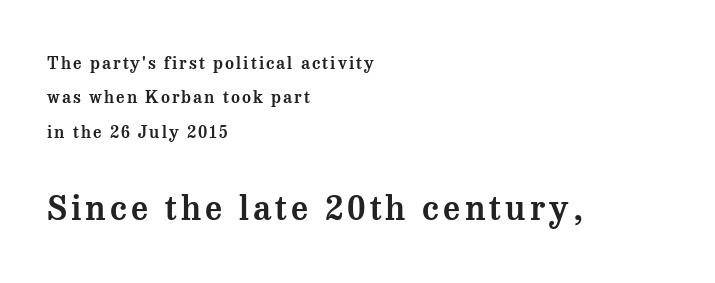
The image shows 34 px serif type, upright; set left-aligned, loose line spacing (2.02x), not underlined; the second (bottom) block is 2.0x larger; medium stroke contrast and a medium x-height.
